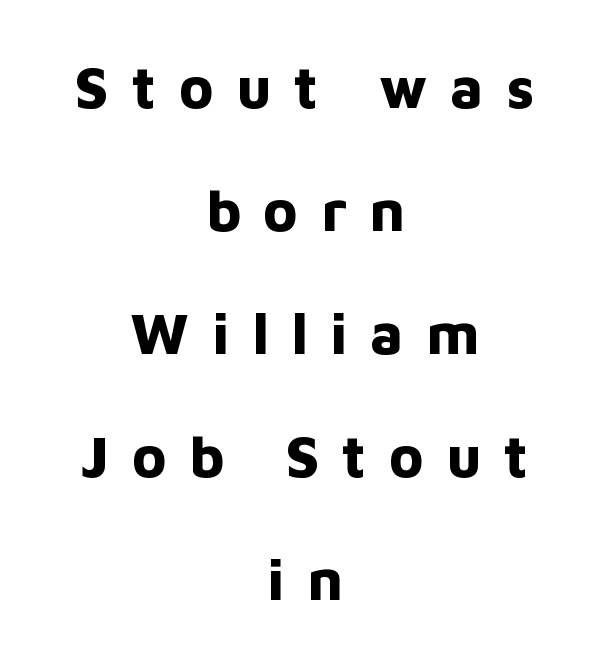
Q: Is the text bold? A: Yes.
Q: Is the text italic (slanted)? A: No, it is upright.
Q: Is the typeface a serif or a sans-serif typeface? A: Sans-serif.
Q: Is the text underlined? A: No.
Q: How is the paragraph aligned? A: Centered.
Q: Is the spacing between letters normal or unusually wide? A: Unusually wide.
Q: Is the spacing between lines tight, normal or loose? A: Loose.
Q: Width (condensed, normal, or wide)? A: Normal.
Q: Stroke contrast? A: Low.
Q: x-height? A: Medium.
Q: Monospaced? A: No.
